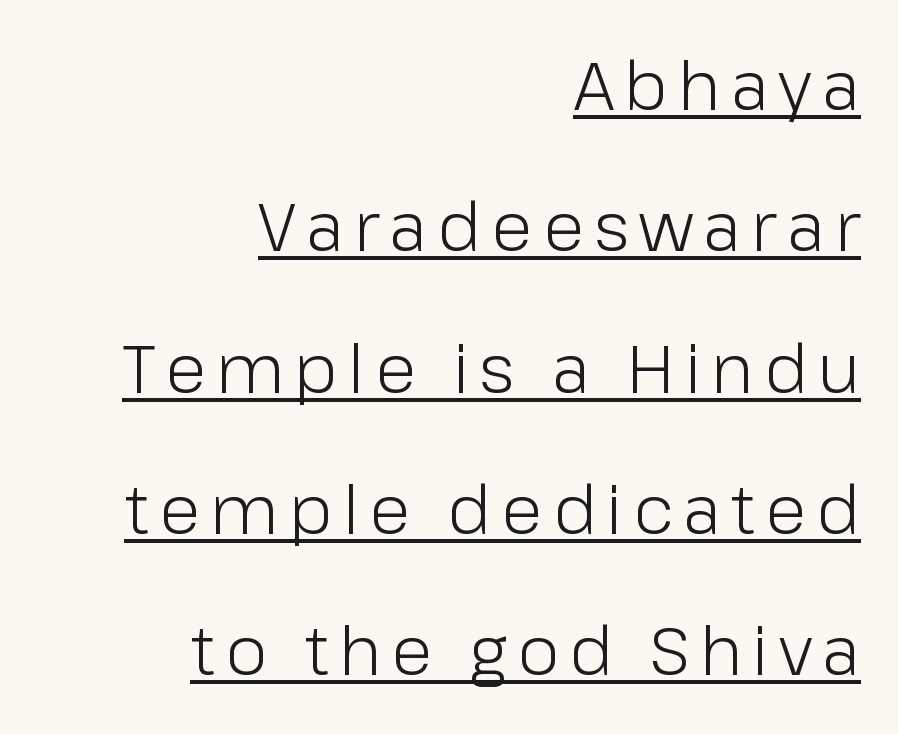
{"serif": "no", "italic": "no", "bold": "no", "weight": "light", "width": "normal", "stroke_contrast": "low", "x_height": "medium", "monospaced": "no", "underline": "yes", "align": "right", "line_spacing": "loose", "line_spacing_ratio": 2.11, "glyph_px": 67}
